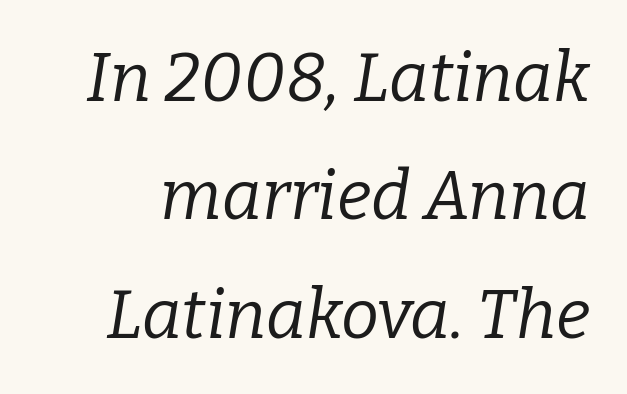
{"serif": "yes", "italic": "yes", "lean": "right", "slant_degrees": 9, "bold": "no", "weight": "regular", "width": "normal", "stroke_contrast": "low", "x_height": "medium", "monospaced": "no", "underline": "no", "line_spacing_ratio": 1.74, "letter_spacing": "normal", "letter_spacing_em": 0.0, "glyph_px": 68}
